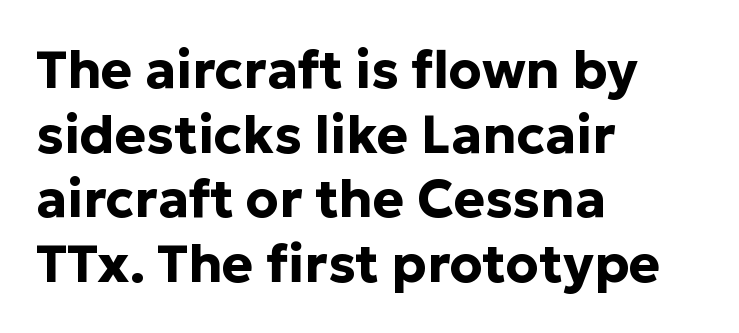
Q: Is the text bold? A: Yes.
Q: Is the text italic (slanted)? A: No, it is upright.
Q: Is the typeface a serif or a sans-serif typeface? A: Sans-serif.
Q: Is the text underlined? A: No.
Q: How is the paragraph aligned? A: Left-aligned.
Q: Is the spacing between letters normal or unusually wide? A: Normal.
Q: Width (condensed, normal, or wide)? A: Normal.
Q: Stroke contrast? A: Low.
Q: x-height? A: Medium.
Q: Monospaced? A: No.
